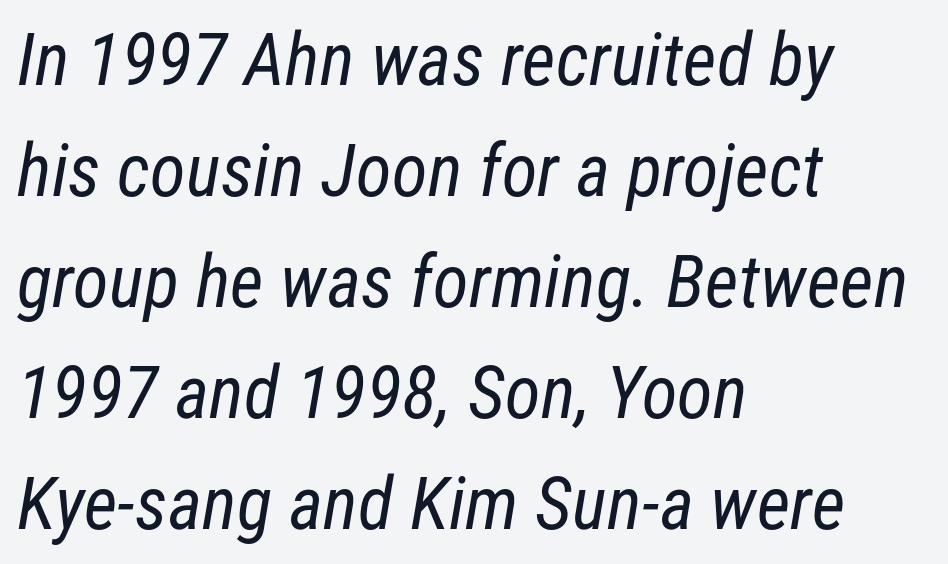
Q: Is the text bold? A: No.
Q: Is the typeface a serif or a sans-serif typeface? A: Sans-serif.
Q: Is the text underlined? A: No.
Q: How is the paragraph aligned? A: Left-aligned.
Q: Is the spacing between letters normal or unusually wide? A: Normal.
Q: Is the spacing between lines tight, normal or loose? A: Normal.
Q: Width (condensed, normal, or wide)? A: Condensed.
Q: Stroke contrast? A: Low.
Q: x-height? A: Medium.
Q: Monospaced? A: No.
